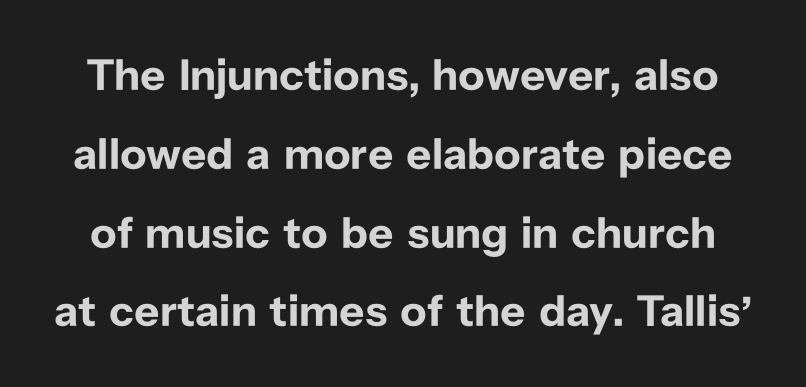
The image shows 44 px bold sans-serif type, upright; set line spacing 1.79x, normal letter spacing, not underlined; low stroke contrast and a medium x-height.
